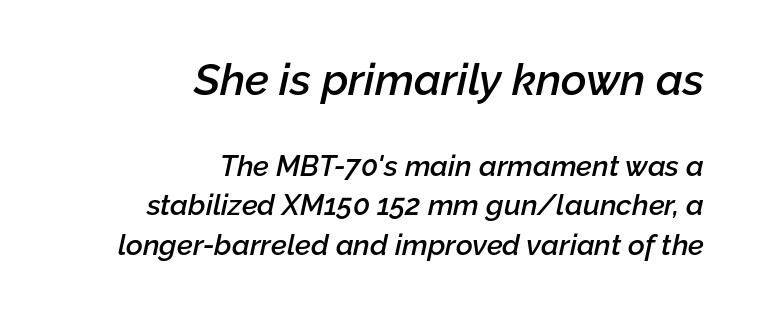
{"italic": "yes", "lean": "right", "slant_degrees": 12, "bold": "semi", "weight": "semibold", "width": "normal", "stroke_contrast": "low", "x_height": "medium", "monospaced": "no", "underline": "no", "align": "right", "line_spacing": "normal", "line_spacing_ratio": 1.36, "letter_spacing": "normal", "letter_spacing_em": 0.0, "larger_block": "first", "size_ratio": 1.52, "glyph_px": 44}
